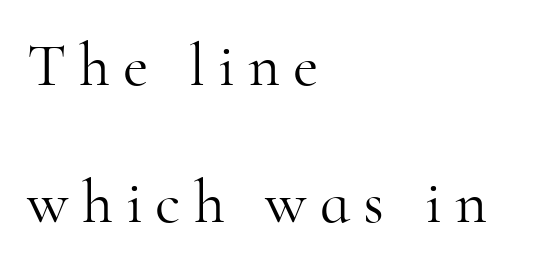
{"serif": "yes", "italic": "no", "bold": "no", "weight": "light", "width": "normal", "stroke_contrast": "high", "x_height": "small", "monospaced": "no", "underline": "no", "align": "left", "line_spacing": "loose", "line_spacing_ratio": 2.21, "letter_spacing": "wide", "letter_spacing_em": 0.21, "glyph_px": 62}
